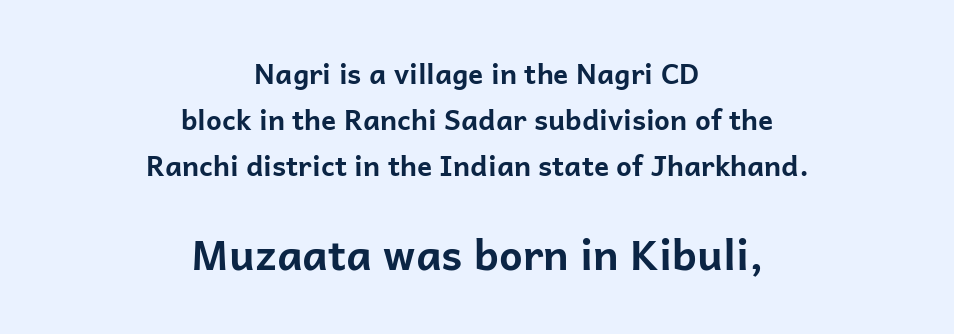
Q: Is the text bold? A: Yes.
Q: Is the text italic (slanted)? A: No, it is upright.
Q: Is the typeface a serif or a sans-serif typeface? A: Sans-serif.
Q: Is the text underlined? A: No.
Q: How is the paragraph aligned? A: Centered.
Q: Is the spacing between letters normal or unusually wide? A: Normal.
Q: Is the spacing between lines tight, normal or loose? A: Normal.
Q: Which block of text is set in a larger size, the first (top) or the second (bottom)? A: The second (bottom) one.
Q: Width (condensed, normal, or wide)? A: Normal.
Q: Stroke contrast? A: Low.
Q: x-height? A: Medium.
Q: Monospaced? A: No.
